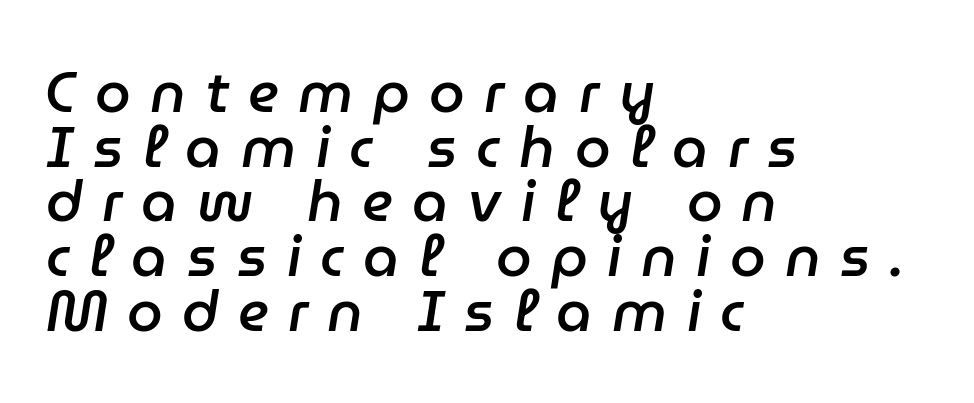
{"italic": "yes", "lean": "right", "slant_degrees": 9, "bold": "semi", "weight": "semibold", "width": "normal", "stroke_contrast": "low", "x_height": "medium", "monospaced": "no", "underline": "no", "align": "left", "line_spacing": "tight", "line_spacing_ratio": 0.96, "letter_spacing": "wide", "letter_spacing_em": 0.34, "glyph_px": 57}
